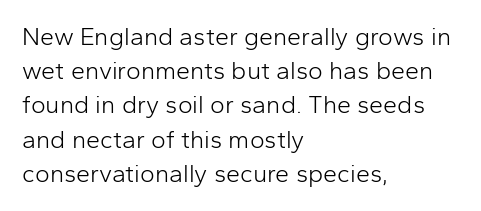
Q: Is the text bold? A: No.
Q: Is the text italic (slanted)? A: No, it is upright.
Q: Is the text underlined? A: No.
Q: How is the paragraph aligned? A: Left-aligned.
Q: Is the spacing between letters normal or unusually wide? A: Normal.
Q: Is the spacing between lines tight, normal or loose? A: Normal.
